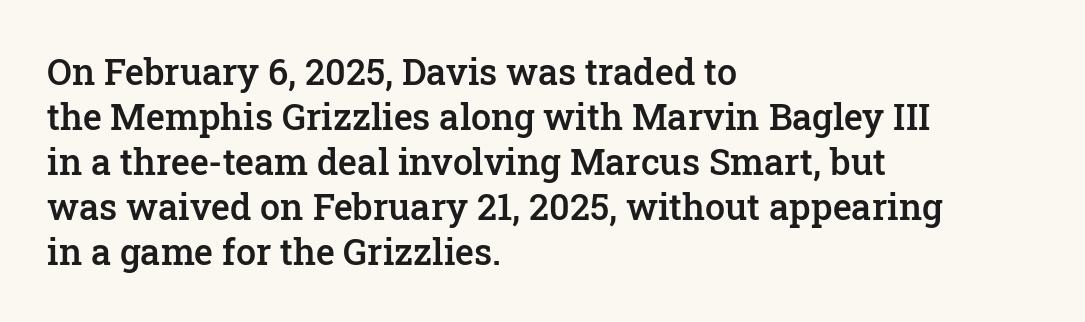
{"serif": "yes", "italic": "no", "bold": "semi", "weight": "semibold", "width": "normal", "stroke_contrast": "low", "x_height": "medium", "monospaced": "no", "underline": "no", "align": "left", "line_spacing": "normal", "line_spacing_ratio": 1.25, "letter_spacing": "normal", "letter_spacing_em": 0.0, "glyph_px": 36}
